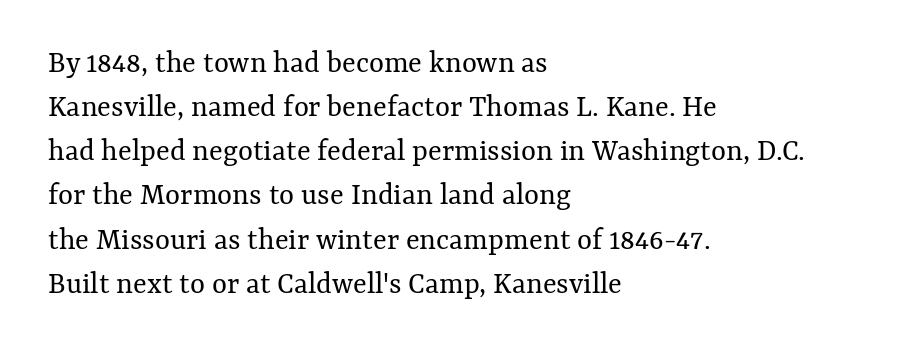
{"italic": "no", "bold": "no", "weight": "regular", "width": "normal", "stroke_contrast": "medium", "x_height": "medium", "monospaced": "no", "underline": "no", "align": "left", "line_spacing": "normal", "line_spacing_ratio": 1.38, "letter_spacing": "normal", "letter_spacing_em": 0.0, "glyph_px": 32}
